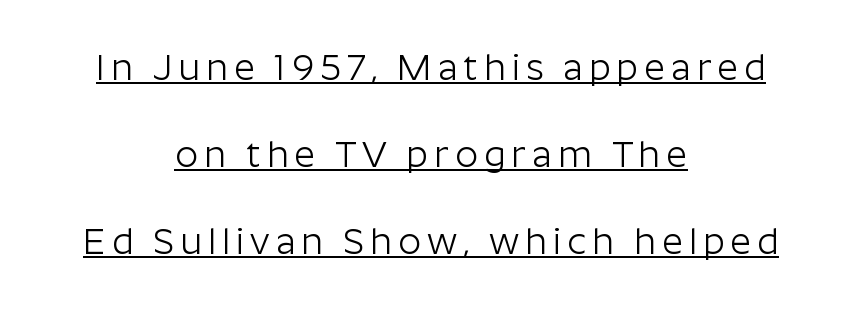
{"serif": "no", "italic": "no", "bold": "no", "weight": "light", "width": "normal", "stroke_contrast": "low", "x_height": "medium", "monospaced": "no", "underline": "yes", "align": "center", "line_spacing": "loose", "line_spacing_ratio": 2.41, "glyph_px": 36}
